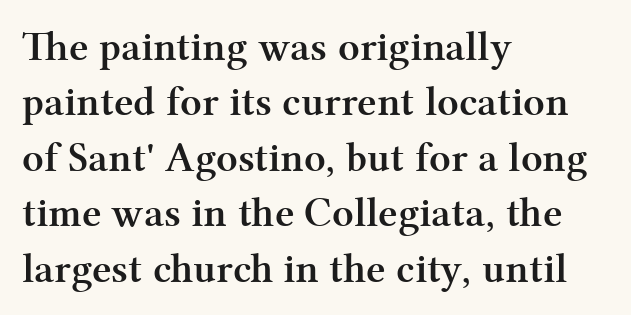
Q: Is the text bold? A: Yes.
Q: Is the text italic (slanted)? A: No, it is upright.
Q: Is the typeface a serif or a sans-serif typeface? A: Serif.
Q: Is the text underlined? A: No.
Q: How is the paragraph aligned? A: Left-aligned.
Q: Is the spacing between letters normal or unusually wide? A: Normal.
Q: Is the spacing between lines tight, normal or loose? A: Normal.
Q: Width (condensed, normal, or wide)? A: Normal.
Q: Stroke contrast? A: Medium.
Q: x-height? A: Medium.
Q: Monospaced? A: No.
